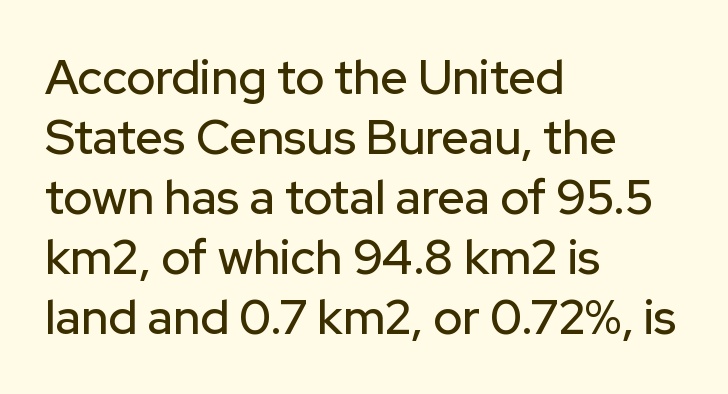
The image shows 48 px sans-serif type, upright; set left-aligned, normal line spacing (1.25x), normal letter spacing, not underlined; low stroke contrast and a medium x-height.
